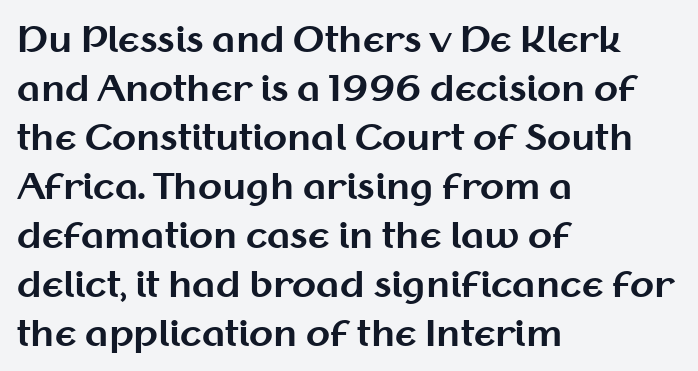
The image shows 35 px bold sans-serif type, upright; set left-aligned, normal line spacing (1.4x), normal letter spacing, not underlined; medium stroke contrast and a medium x-height.
